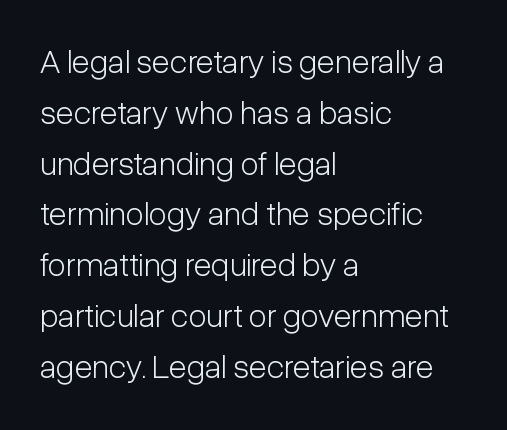
Q: Is the text bold? A: No.
Q: Is the text italic (slanted)? A: No, it is upright.
Q: Is the typeface a serif or a sans-serif typeface? A: Sans-serif.
Q: Is the text underlined? A: No.
Q: How is the paragraph aligned? A: Left-aligned.
Q: Is the spacing between letters normal or unusually wide? A: Normal.
Q: Is the spacing between lines tight, normal or loose? A: Normal.
Q: Width (condensed, normal, or wide)? A: Condensed.
Q: Stroke contrast? A: Low.
Q: x-height? A: Medium.
Q: Monospaced? A: No.
